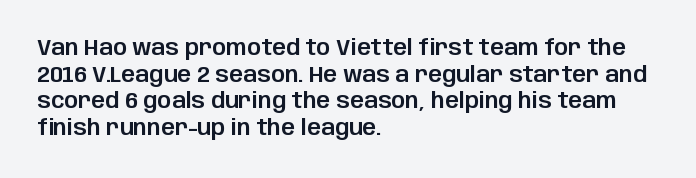
{"italic": "no", "underline": "no", "align": "left", "line_spacing_ratio": 1.21, "letter_spacing": "normal", "letter_spacing_em": 0.0, "glyph_px": 22}
